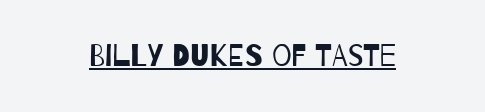
{"serif": "no", "bold": "no", "weight": "regular", "width": "condensed", "stroke_contrast": "low", "x_height": "large", "monospaced": "no", "underline": "yes", "letter_spacing": "normal", "letter_spacing_em": 0.0, "glyph_px": 31}
